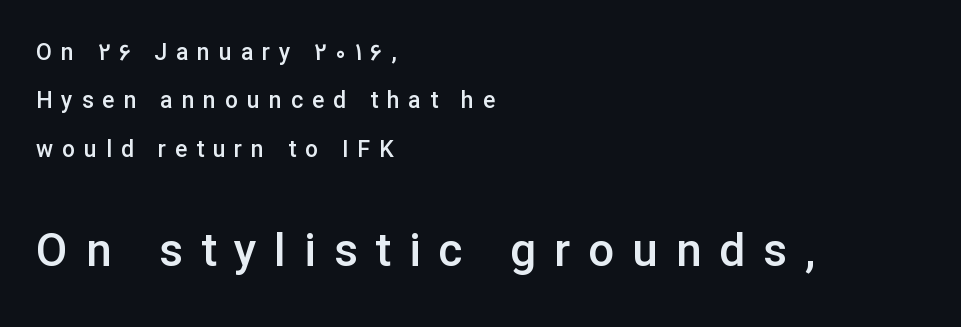
The image shows 46 px semibold sans-serif type, upright; set left-aligned, loose line spacing (2.1x), unusually wide letter spacing (+0.39 em), not underlined; the second (bottom) block is 2.0x larger; low stroke contrast and a medium x-height.
